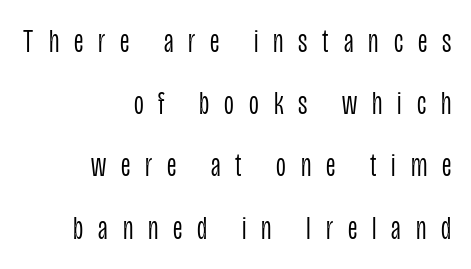
Q: Is the text bold? A: No.
Q: Is the text italic (slanted)? A: No, it is upright.
Q: Is the typeface a serif or a sans-serif typeface? A: Sans-serif.
Q: Is the text underlined? A: No.
Q: How is the paragraph aligned? A: Right-aligned.
Q: Is the spacing between letters normal or unusually wide? A: Unusually wide.
Q: Width (condensed, normal, or wide)? A: Condensed.
Q: Stroke contrast? A: Low.
Q: x-height? A: Large.
Q: Monospaced? A: No.
